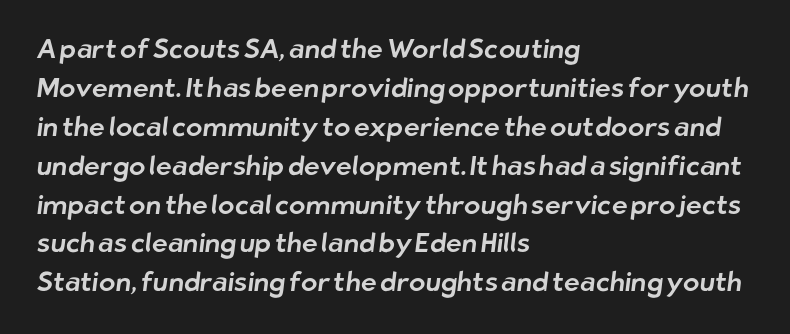
{"underline": "no", "align": "left", "line_spacing": "normal", "line_spacing_ratio": 1.44, "letter_spacing": "normal", "letter_spacing_em": 0.0, "glyph_px": 27}
